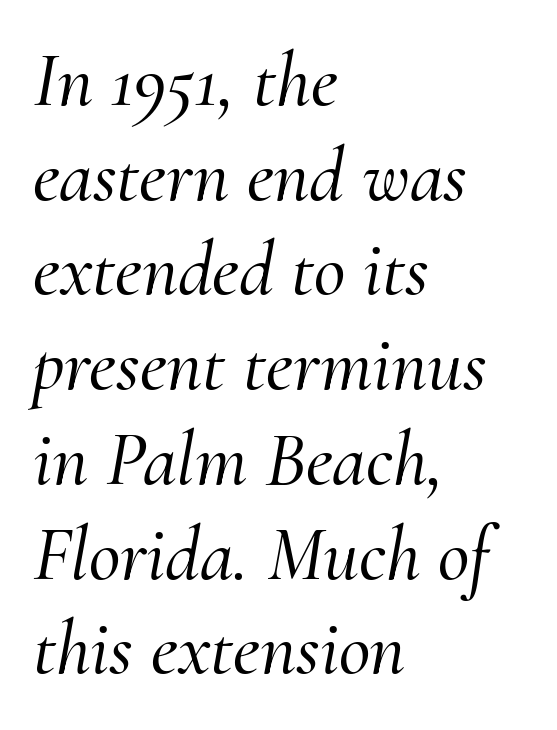
{"serif": "yes", "italic": "yes", "lean": "right", "slant_degrees": 10, "width": "normal", "stroke_contrast": "medium", "x_height": "small", "monospaced": "no", "underline": "no", "align": "left", "line_spacing_ratio": 1.23, "letter_spacing": "normal", "letter_spacing_em": 0.0, "glyph_px": 77}
